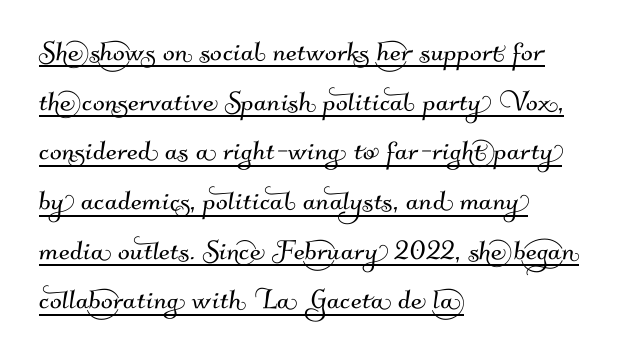
The vertical gap from one line to the next is medium. The passage shown is typed in a proportional face where columns would drift. The typeface chosen for these lines omits serifs. You could call the tracking neutral — neither tight nor loose. Is the block centered? No — it sits flush against the left margin. Notice how a bar underscores the lettering throughout.
